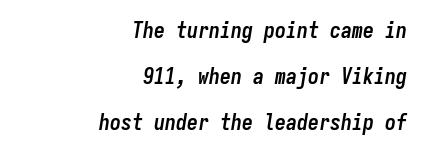
Q: Is the text bold? A: Yes.
Q: Is the text italic (slanted)? A: Yes, it leans right by about 9 degrees.
Q: Is the text underlined? A: No.
Q: How is the paragraph aligned? A: Right-aligned.
Q: Is the spacing between letters normal or unusually wide? A: Normal.
Q: Is the spacing between lines tight, normal or loose? A: Loose.
